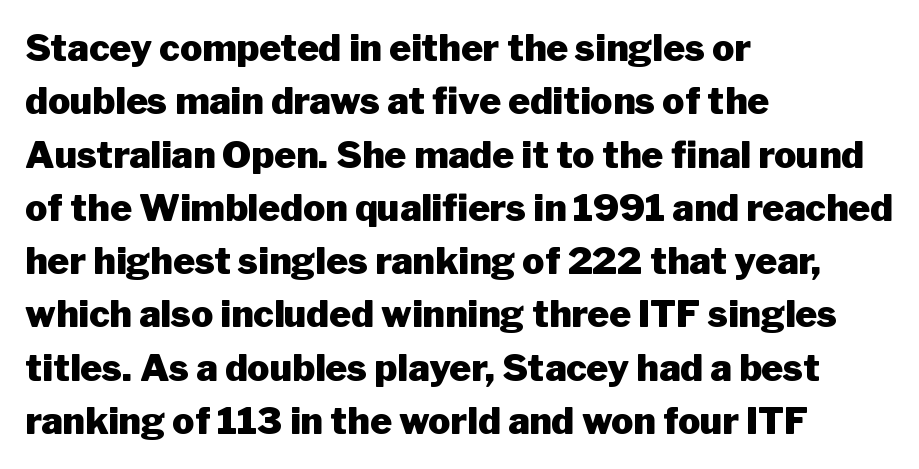
The image shows 37 px heavy sans-serif type, upright; set left-aligned, normal line spacing (1.44x), normal letter spacing, not underlined; low stroke contrast and a medium x-height.
